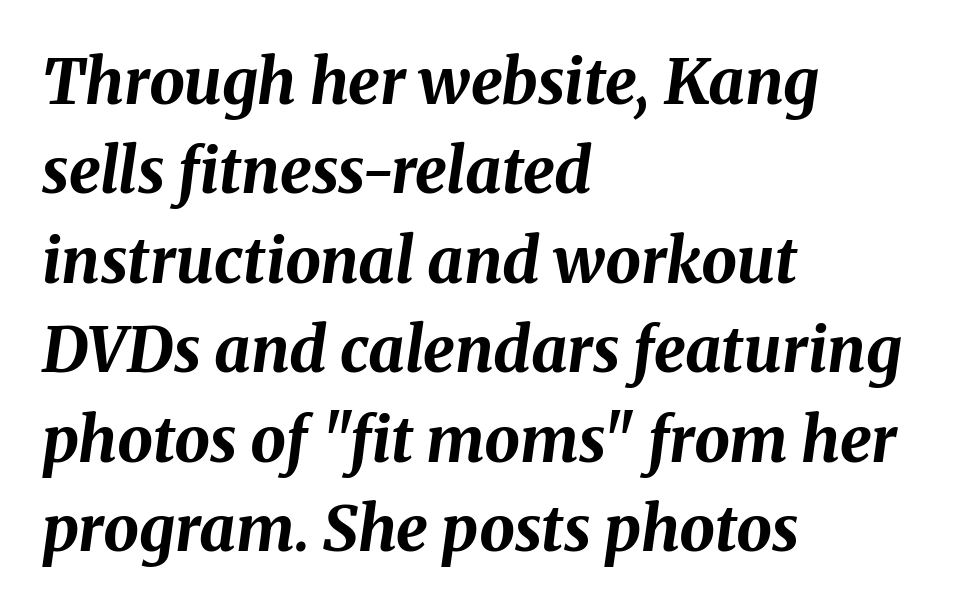
{"italic": "yes", "lean": "right", "slant_degrees": 8, "bold": "yes", "weight": "bold", "width": "normal", "stroke_contrast": "medium", "x_height": "medium", "monospaced": "no", "underline": "no", "align": "left", "line_spacing": "normal", "line_spacing_ratio": 1.42, "letter_spacing": "normal", "letter_spacing_em": 0.0, "glyph_px": 63}
